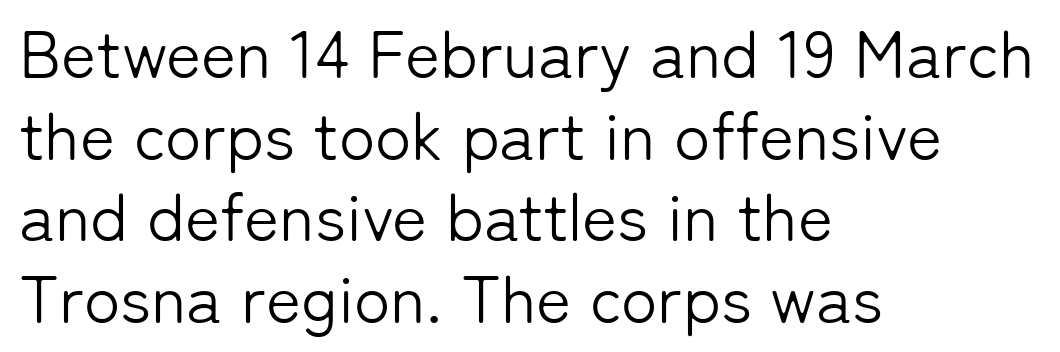
The image shows 67 px light sans-serif type, upright; set left-aligned, line spacing 1.22x, normal letter spacing, not underlined; low stroke contrast and a medium x-height.
